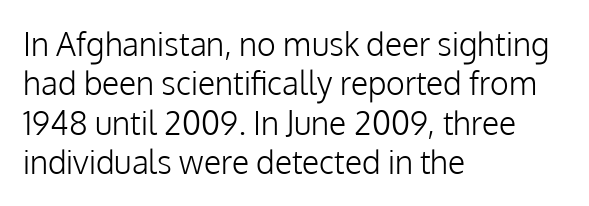
{"serif": "no", "italic": "no", "bold": "no", "weight": "light", "width": "normal", "stroke_contrast": "low", "x_height": "medium", "monospaced": "no", "underline": "no", "align": "left", "line_spacing_ratio": 1.23, "letter_spacing": "normal", "letter_spacing_em": 0.0, "glyph_px": 32}
